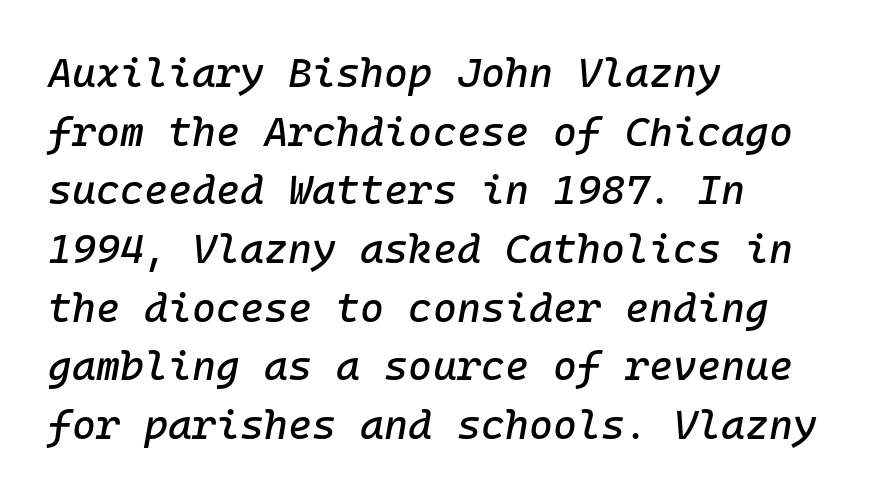
Q: Is the text italic (slanted)? A: Yes, it leans right by about 10 degrees.
Q: Is the text underlined? A: No.
Q: How is the paragraph aligned? A: Left-aligned.
Q: Is the spacing between letters normal or unusually wide? A: Normal.
Q: Is the spacing between lines tight, normal or loose? A: Normal.
Q: Width (condensed, normal, or wide)? A: Normal.
Q: Stroke contrast? A: Low.
Q: x-height? A: Medium.
